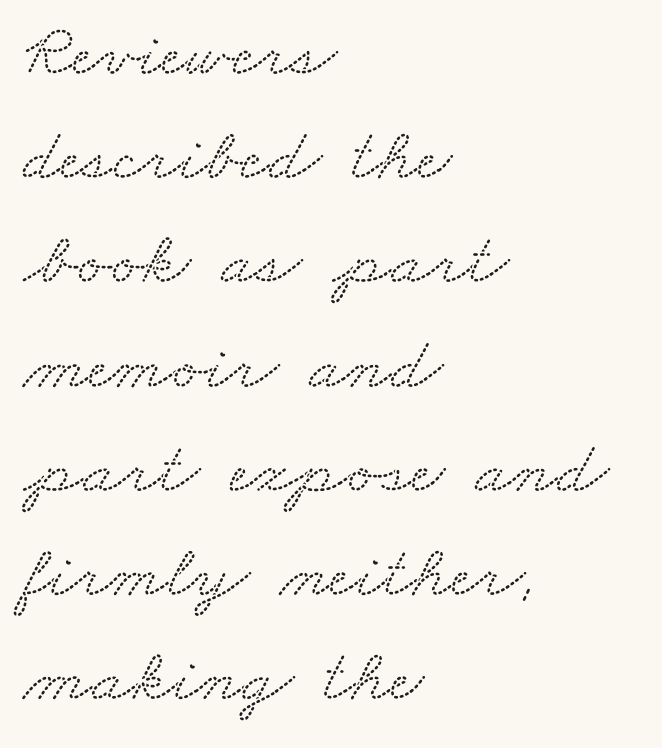
Q: Is the typeface a serif or a sans-serif typeface? A: Serif.
Q: Is the text underlined? A: No.
Q: How is the paragraph aligned? A: Left-aligned.
Q: Is the spacing between letters normal or unusually wide? A: Normal.
Q: Is the spacing between lines tight, normal or loose? A: Normal.
Q: Width (condensed, normal, or wide)? A: Wide.
Q: Stroke contrast? A: Low.
Q: x-height? A: Small.
Q: Monospaced? A: No.
